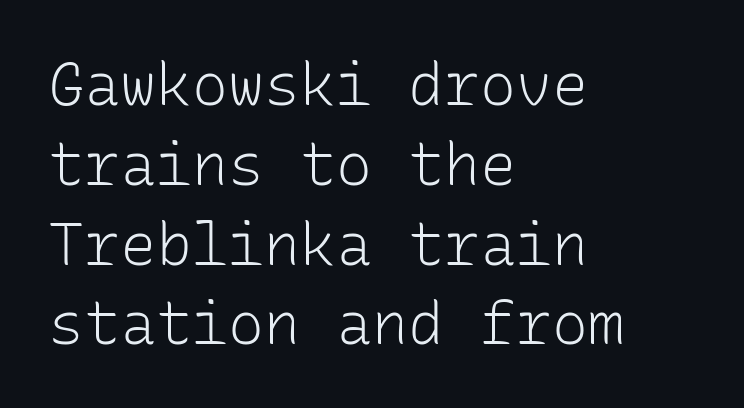
The image shows 60 px light sans-serif type, upright, monospaced; set left-aligned, normal line spacing (1.33x), normal letter spacing, not underlined; low stroke contrast and a medium x-height.
